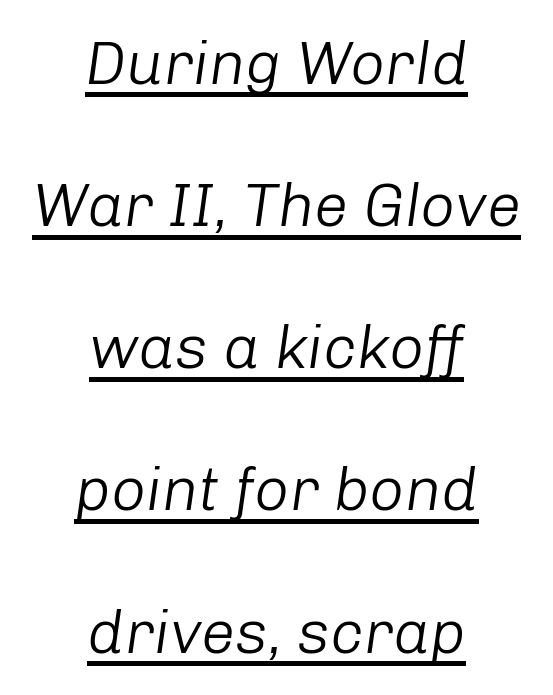
The image shows 61 px light type, italic (leaning right); set centered, loose line spacing (2.33x), normal letter spacing, underlined; low stroke contrast and a medium x-height.
